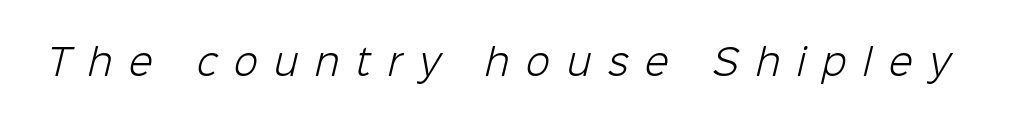
The image shows 35 px light sans-serif type; set unusually wide letter spacing (+0.48 em), not underlined; low stroke contrast and a medium x-height.
